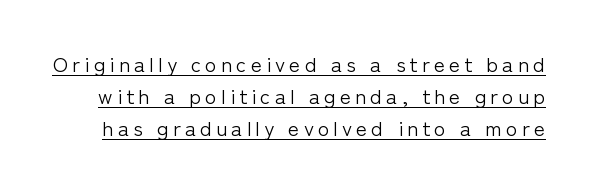
The image shows 21 px text type, upright; set normal line spacing (1.53x), unusually wide letter spacing (+0.2 em), underlined.
